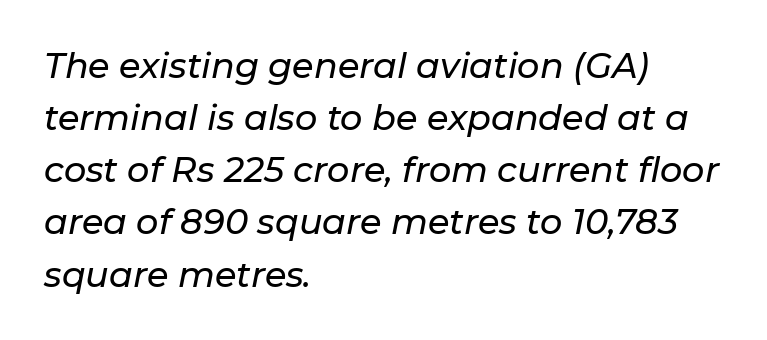
Q: Is the text italic (slanted)? A: Yes, it leans right by about 11 degrees.
Q: Is the text underlined? A: No.
Q: How is the paragraph aligned? A: Left-aligned.
Q: Is the spacing between letters normal or unusually wide? A: Normal.
Q: Is the spacing between lines tight, normal or loose? A: Normal.
Q: Width (condensed, normal, or wide)? A: Normal.
Q: Stroke contrast? A: Low.
Q: x-height? A: Medium.
Q: Monospaced? A: No.
